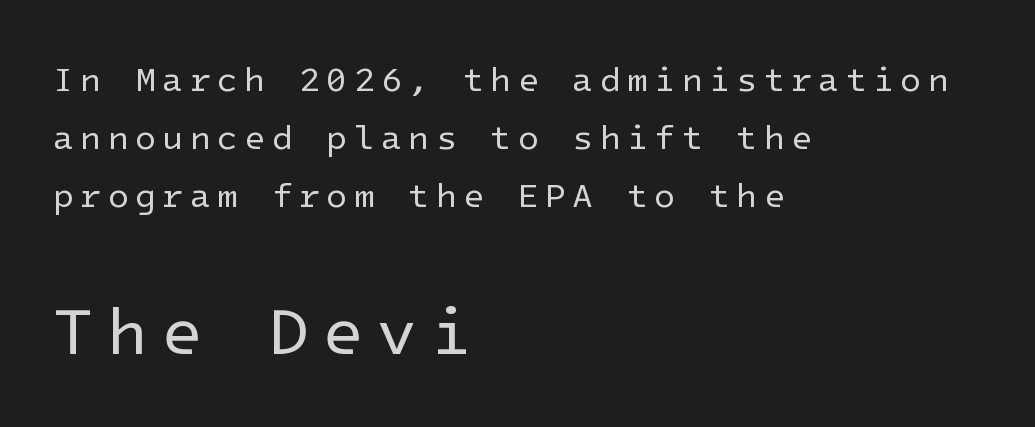
The image shows 67 px regular-weight sans-serif type, upright; set left-aligned, normal line spacing (1.7x), not underlined; the second (bottom) block is 1.97x larger; low stroke contrast and a medium x-height.
